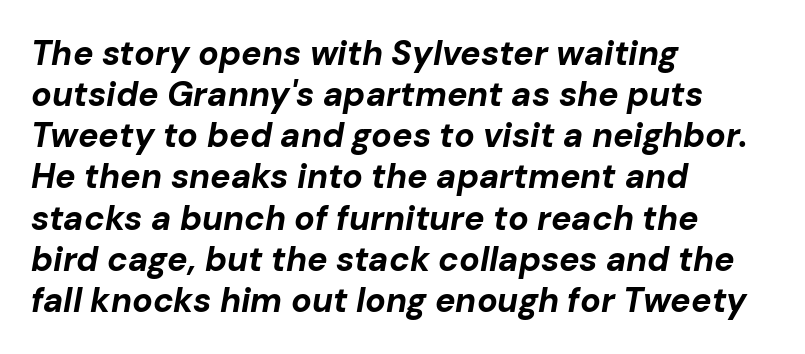
Q: Is the text bold? A: Yes.
Q: Is the text italic (slanted)? A: Yes, it leans right by about 10 degrees.
Q: Is the text underlined? A: No.
Q: How is the paragraph aligned? A: Left-aligned.
Q: Is the spacing between letters normal or unusually wide? A: Normal.
Q: Width (condensed, normal, or wide)? A: Normal.
Q: Stroke contrast? A: Low.
Q: x-height? A: Medium.
Q: Monospaced? A: No.
